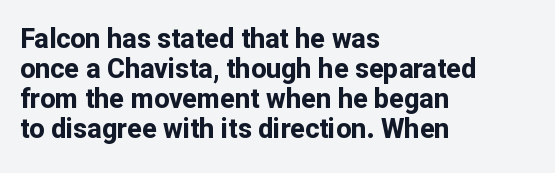
The image shows 27 px bold type, upright; set left-aligned, tight line spacing (1.11x), normal letter spacing, not underlined.
